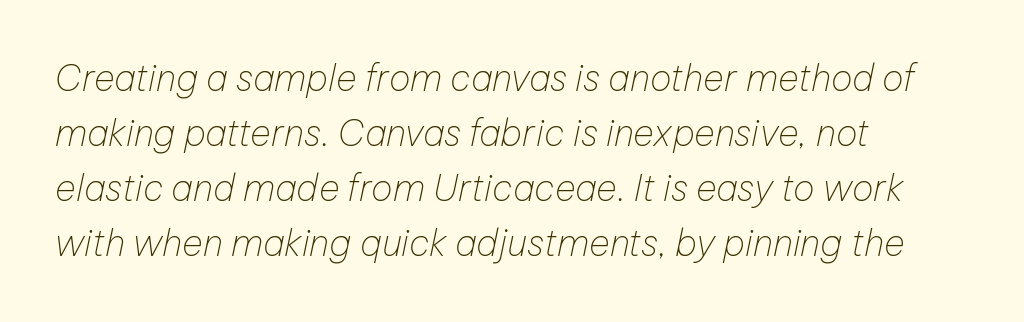
Do the characters align in a grid? No, the font is proportional. When letters slant like this, we call the style italic. The words here are not underlined. This block has exactly the height ordinary leading produces. The letters sit at their default tracking, neither squeezed nor spread.
